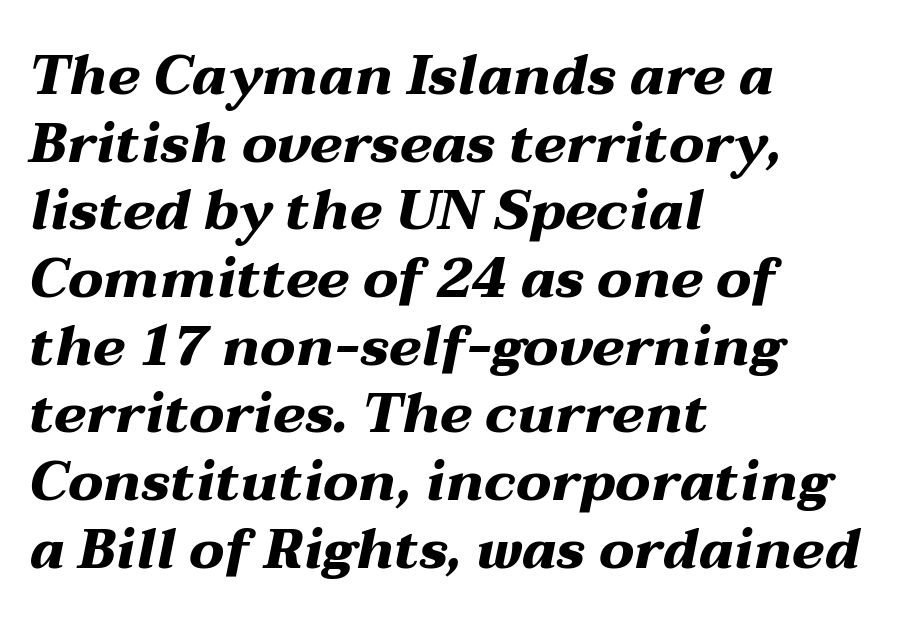
The letters are slanted; this is an italic face. The type is set solid horizontally, with unmodified tracking. Each row of text sits above clean, open space. Each glyph is drawn with heavy, bold strokes.
